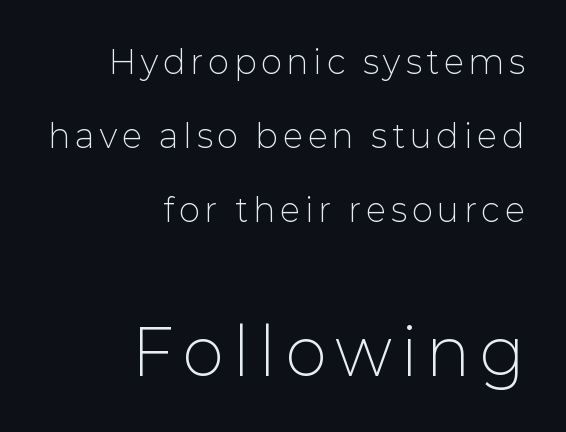
Which margin do the lines hug? The right one — the left edge is uneven. This layout puts the modest block above and the oversized block below. On a weight scale, this lands at 450 or below. Character widths vary here, with narrow letters taking less room than wide ones. Rendered with straight, roman letterforms. Type style note: lacks serifs.
